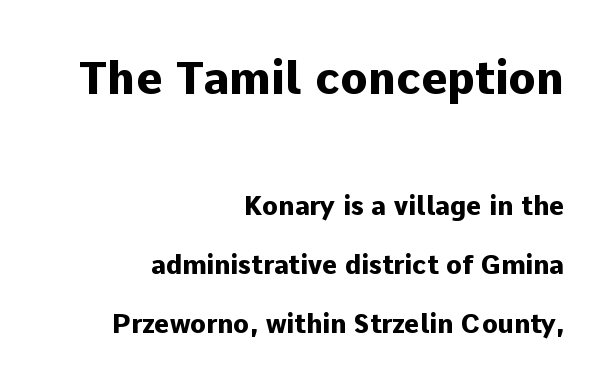
{"serif": "no", "italic": "no", "bold": "yes", "weight": "heavy", "width": "normal", "stroke_contrast": "low", "x_height": "medium", "monospaced": "no", "underline": "no", "align": "right", "line_spacing": "loose", "line_spacing_ratio": 2.28, "letter_spacing": "normal", "letter_spacing_em": 0.0, "larger_block": "first", "size_ratio": 1.73, "glyph_px": 45}
